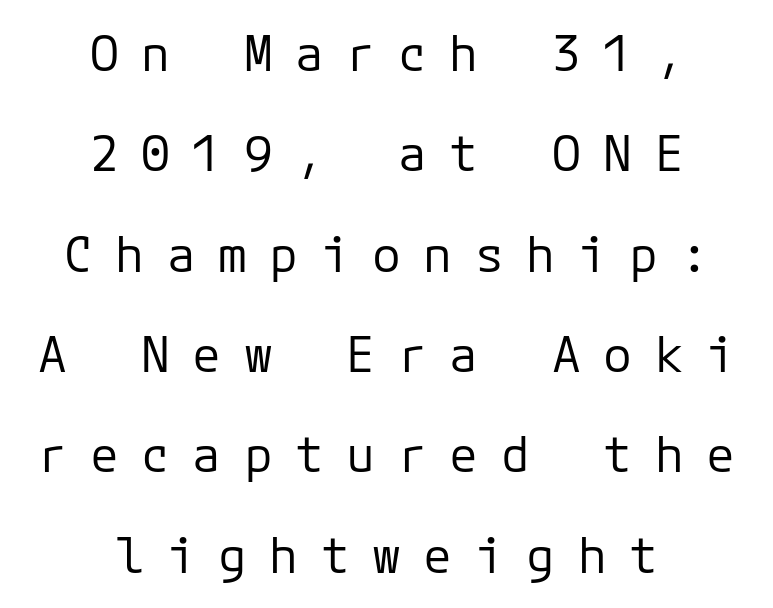
{"serif": "no", "italic": "no", "bold": "no", "weight": "regular", "width": "normal", "stroke_contrast": "low", "x_height": "medium", "monospaced": "yes", "underline": "no", "align": "center", "line_spacing": "loose", "line_spacing_ratio": 2.09, "letter_spacing": "wide", "letter_spacing_em": 0.47, "glyph_px": 48}
